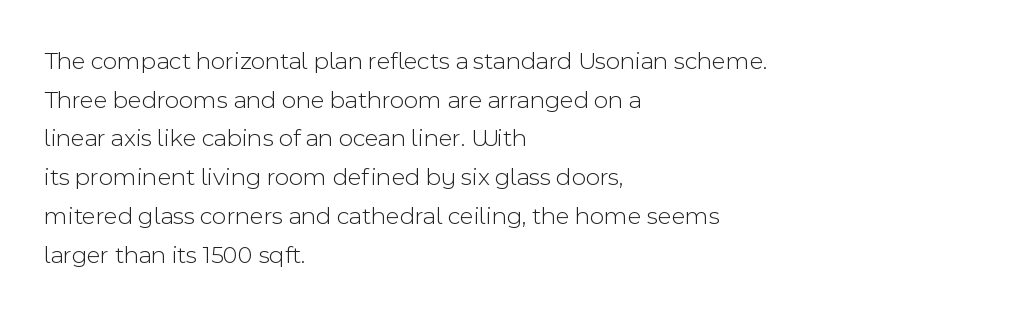
Q: Is the text bold? A: No.
Q: Is the text italic (slanted)? A: No, it is upright.
Q: Is the text underlined? A: No.
Q: How is the paragraph aligned? A: Left-aligned.
Q: Is the spacing between letters normal or unusually wide? A: Normal.
Q: Is the spacing between lines tight, normal or loose? A: Normal.
